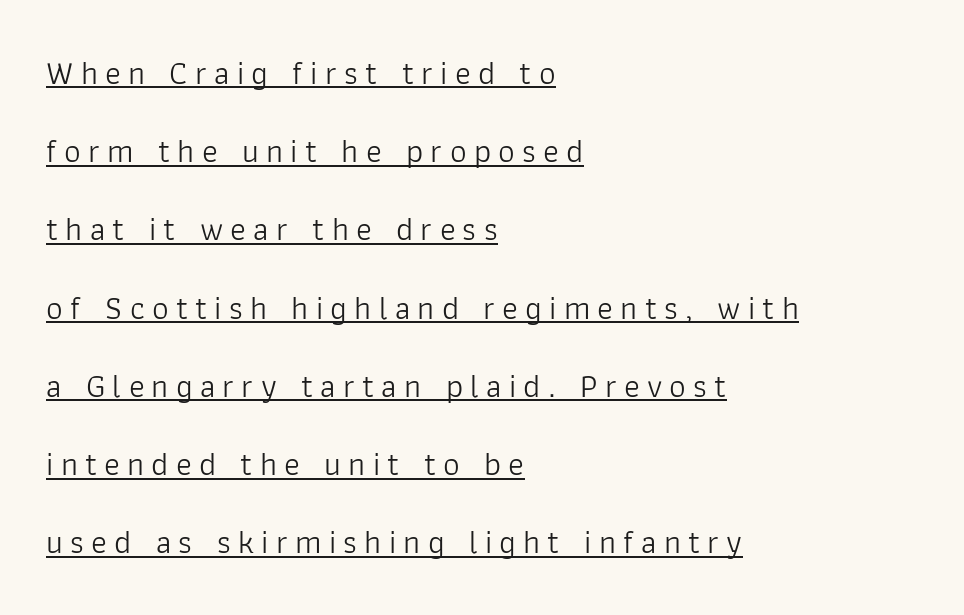
This rendering features underlined lettering. Notice how the stems are strictly vertical — no italics here. If you measured baseline to baseline, you'd find a long distance. These lines are rendered in a variable-pitch font.
